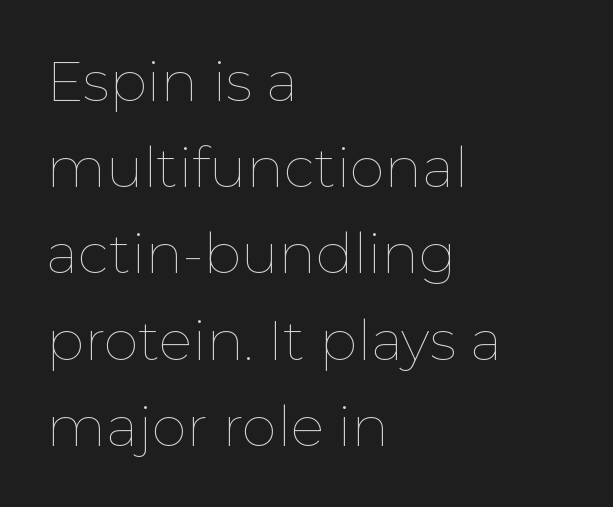
{"italic": "no", "bold": "no", "weight": "thin", "width": "normal", "stroke_contrast": "low", "x_height": "medium", "monospaced": "no", "underline": "no", "align": "left", "line_spacing": "normal", "line_spacing_ratio": 1.54, "letter_spacing": "normal", "letter_spacing_em": 0.0, "glyph_px": 56}
